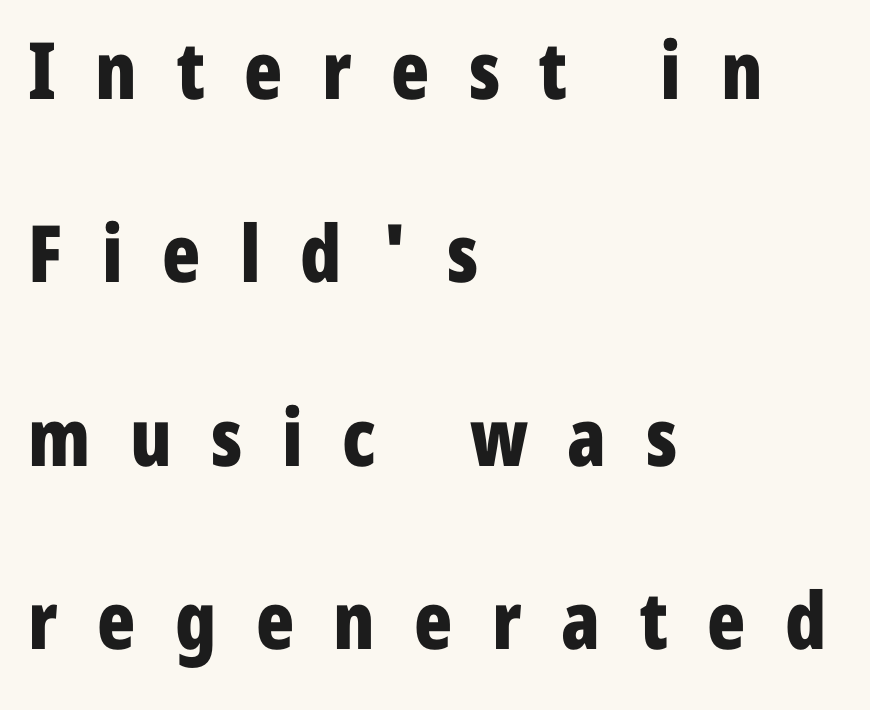
The passage shown has open, widely tracked lettering throughout. Anything drawn beneath the words? Only blank space. Leading: increased. Designer's note — italics off, roman on.
